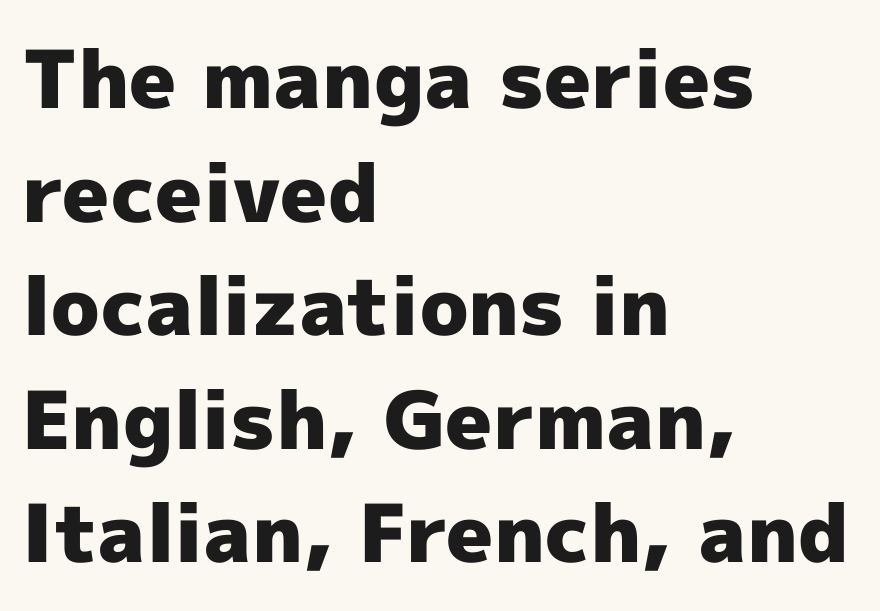
A normal amount of white space separates one row of letters from the next. Notice how the stems are strictly vertical — no italics here. Compared with typical body copy, the letter spacing here is the same. A typesetter would label this face a sans. This is heavy type, rendered in bold.
